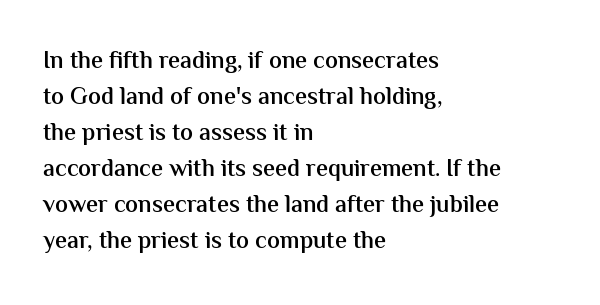
{"italic": "no", "bold": "semi", "underline": "no", "align": "left", "line_spacing": "normal", "line_spacing_ratio": 1.5, "letter_spacing": "normal", "letter_spacing_em": 0.0, "glyph_px": 24}
